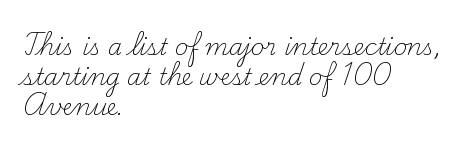
The lines are quadded left. The font sits on the lighter half of the weight spectrum, regular included. Tracking here is standard; glyphs follow each other at the usual distance. Rule under the text: the space is simply empty.
